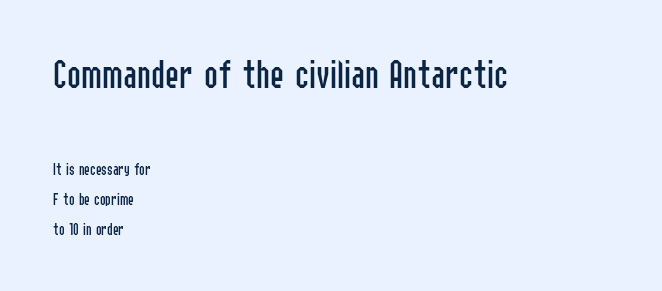
{"serif": "no", "italic": "no", "bold": "no", "weight": "regular", "width": "condensed", "stroke_contrast": "low", "x_height": "medium", "monospaced": "no", "underline": "no", "align": "left", "line_spacing_ratio": 1.75, "letter_spacing": "normal", "letter_spacing_em": 0.0, "larger_block": "first", "size_ratio": 2.47, "glyph_px": 42}
